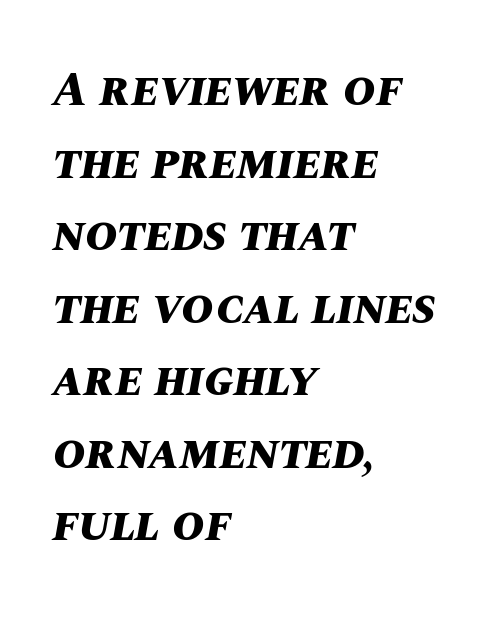
{"italic": "yes", "lean": "right", "slant_degrees": 10, "bold": "yes", "weight": "bold", "width": "normal", "stroke_contrast": "medium", "x_height": "large", "monospaced": "no", "underline": "no", "align": "left", "line_spacing": "normal", "line_spacing_ratio": 1.48, "letter_spacing": "normal", "letter_spacing_em": 0.0, "glyph_px": 49}
